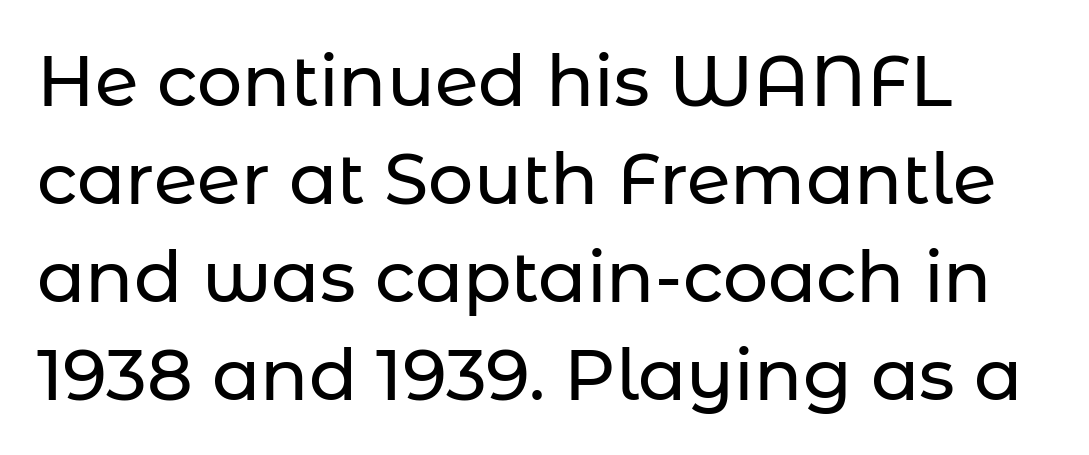
Characters remain perfectly vertical along every line. Letters rest on an invisible, unmarked baseline. Regarding leading, the lines here are spaced in the standard way. This sample uses a sans-serif face. The letters advance in unequal steps, a hallmark of proportional type.
